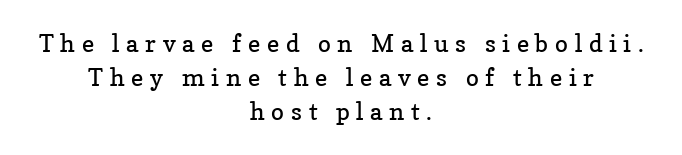
Q: Is the text bold? A: No.
Q: Is the text italic (slanted)? A: No, it is upright.
Q: Is the text underlined? A: No.
Q: How is the paragraph aligned? A: Centered.
Q: Is the spacing between letters normal or unusually wide? A: Unusually wide.
Q: Is the spacing between lines tight, normal or loose? A: Normal.
